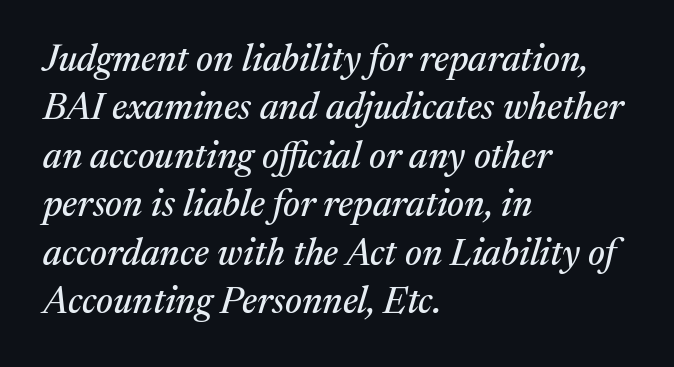
The image shows 37 px serif type, italic (leaning right); set left-aligned, normal line spacing (1.31x), normal letter spacing, not underlined; medium stroke contrast and a medium x-height.
